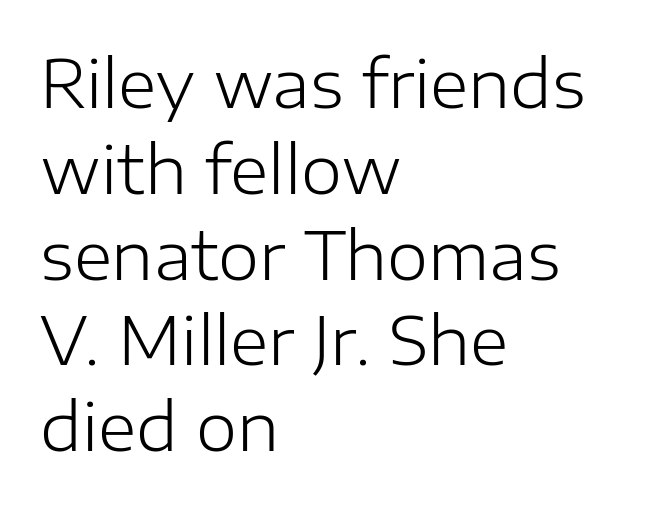
{"serif": "no", "italic": "no", "bold": "no", "weight": "light", "width": "normal", "stroke_contrast": "low", "x_height": "medium", "monospaced": "no", "underline": "no", "align": "left", "line_spacing": "normal", "line_spacing_ratio": 1.3, "letter_spacing": "normal", "letter_spacing_em": 0.0, "glyph_px": 66}
